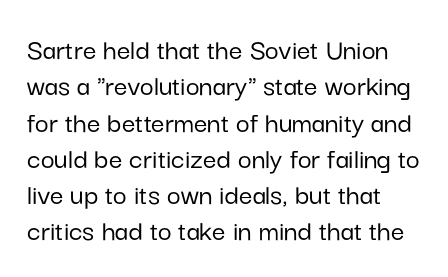
Nobody drew a line under any word here. These lines are composed in type without serifs. The compositor pushed each line to the left boundary. Students, note that the glyphs here touch the page at normal intervals.
